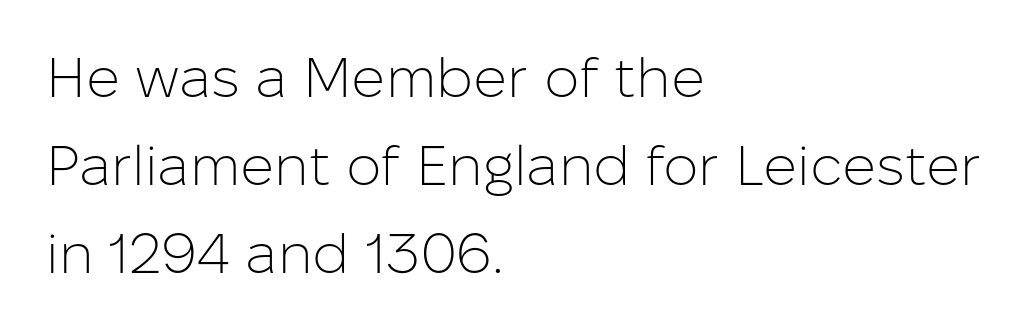
{"serif": "no", "italic": "no", "bold": "no", "weight": "light", "width": "normal", "stroke_contrast": "low", "x_height": "medium", "monospaced": "no", "underline": "no", "align": "left", "line_spacing": "normal", "line_spacing_ratio": 1.57, "letter_spacing": "normal", "letter_spacing_em": 0.0, "glyph_px": 56}
